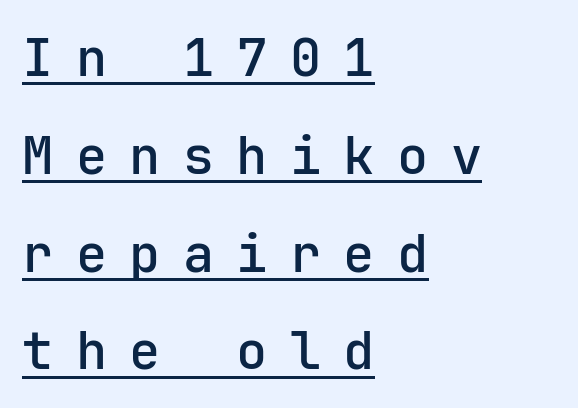
Q: Is the text italic (slanted)? A: No, it is upright.
Q: Is the typeface a serif or a sans-serif typeface? A: Sans-serif.
Q: Is the text underlined? A: Yes.
Q: How is the paragraph aligned? A: Left-aligned.
Q: Is the spacing between letters normal or unusually wide? A: Unusually wide.
Q: Width (condensed, normal, or wide)? A: Normal.
Q: Stroke contrast? A: Low.
Q: x-height? A: Medium.
Q: Monospaced? A: Yes.
